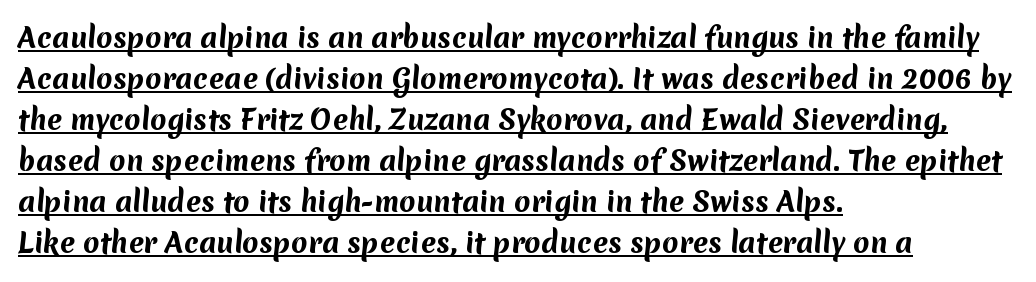
{"bold": "yes", "underline": "yes", "align": "left", "line_spacing": "normal", "line_spacing_ratio": 1.52, "letter_spacing": "normal", "letter_spacing_em": 0.0, "glyph_px": 27}
